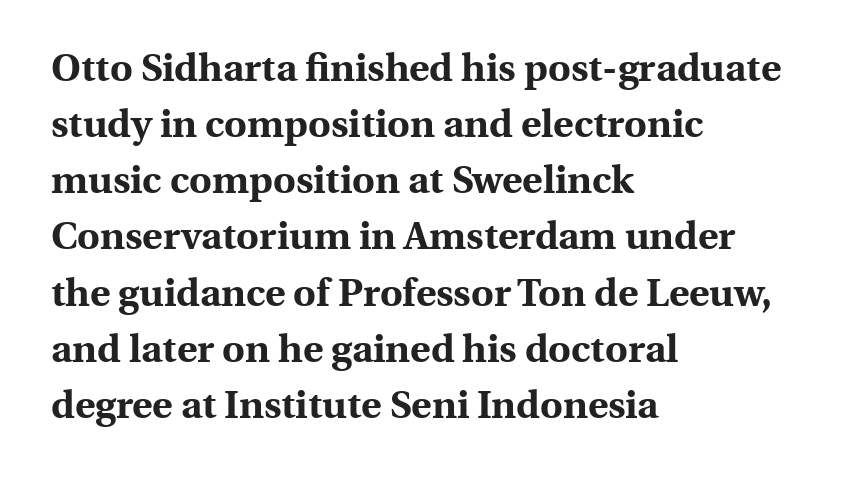
{"serif": "yes", "italic": "no", "bold": "yes", "weight": "bold", "width": "normal", "x_height": "medium", "monospaced": "no", "underline": "no", "align": "left", "line_spacing": "normal", "line_spacing_ratio": 1.44, "letter_spacing": "normal", "letter_spacing_em": 0.0, "glyph_px": 39}
